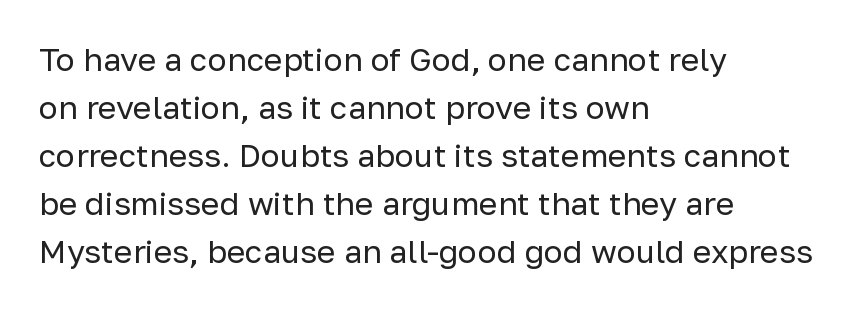
Each letter keeps its own natural width here, so spacing adapts to shape. Italic? Not at all — the glyphs are vertical. Regular leading. No extra ink here — the face is not bold. The compositor pushed each line to the left boundary.
